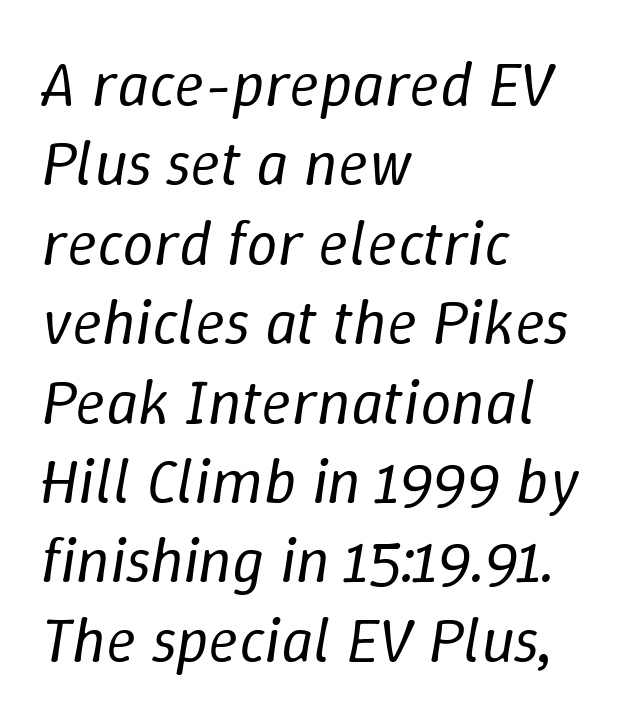
The image shows 63 px regular-weight type, italic (leaning right); set left-aligned, normal line spacing (1.26x), normal letter spacing, not underlined; low stroke contrast and a medium x-height.
